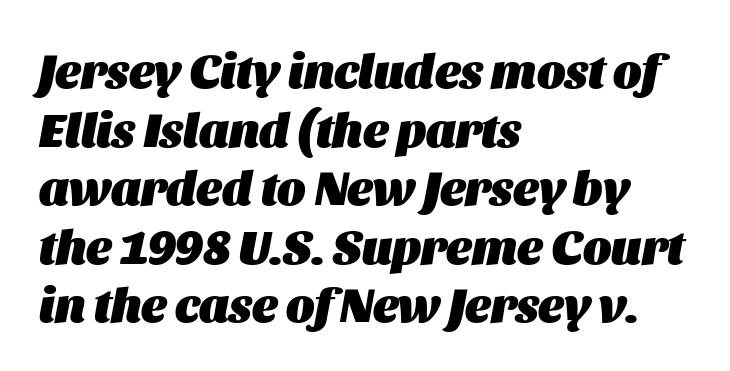
The image shows 48 px heavy type, italic (leaning right); set left-aligned, line spacing 1.22x, normal letter spacing, not underlined; medium stroke contrast and a large x-height.
